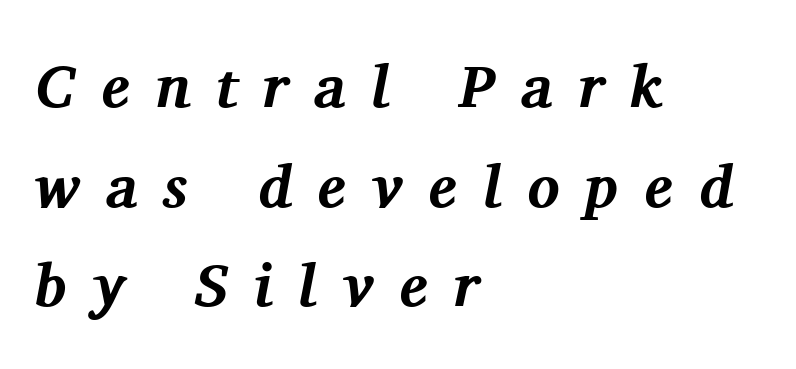
{"serif": "yes", "italic": "yes", "lean": "right", "slant_degrees": 11, "bold": "yes", "weight": "bold", "width": "normal", "stroke_contrast": "medium", "x_height": "medium", "monospaced": "no", "underline": "no", "align": "left", "line_spacing": "normal", "line_spacing_ratio": 1.66, "letter_spacing": "wide", "letter_spacing_em": 0.43, "glyph_px": 60}
